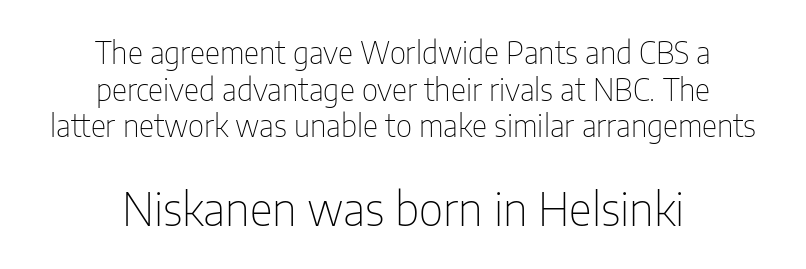
Characters follow at the spacing the type designer built in. Is the lower block the larger one? Yes — the lower block carries the bigger type. Bold? No — there's no thickening of the strokes. You can tell it's not italic because the verticals are truly vertical. The setting favours the middle, as headings and verse often do.
